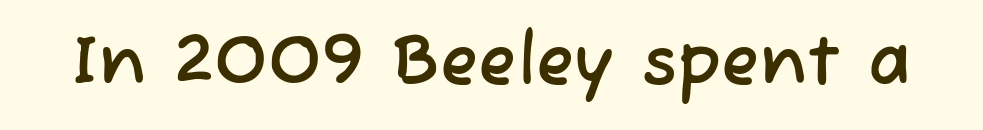
The image shows 70 px sans-serif type; set normal letter spacing, not underlined; low stroke contrast and a medium x-height.
